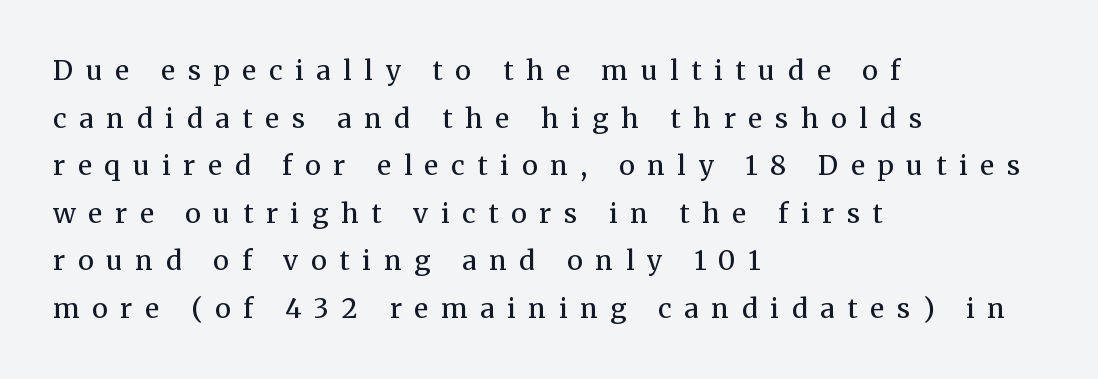
Q: Is the text bold? A: No.
Q: Is the text italic (slanted)? A: No, it is upright.
Q: Is the text underlined? A: No.
Q: How is the paragraph aligned? A: Left-aligned.
Q: Is the spacing between letters normal or unusually wide? A: Unusually wide.
